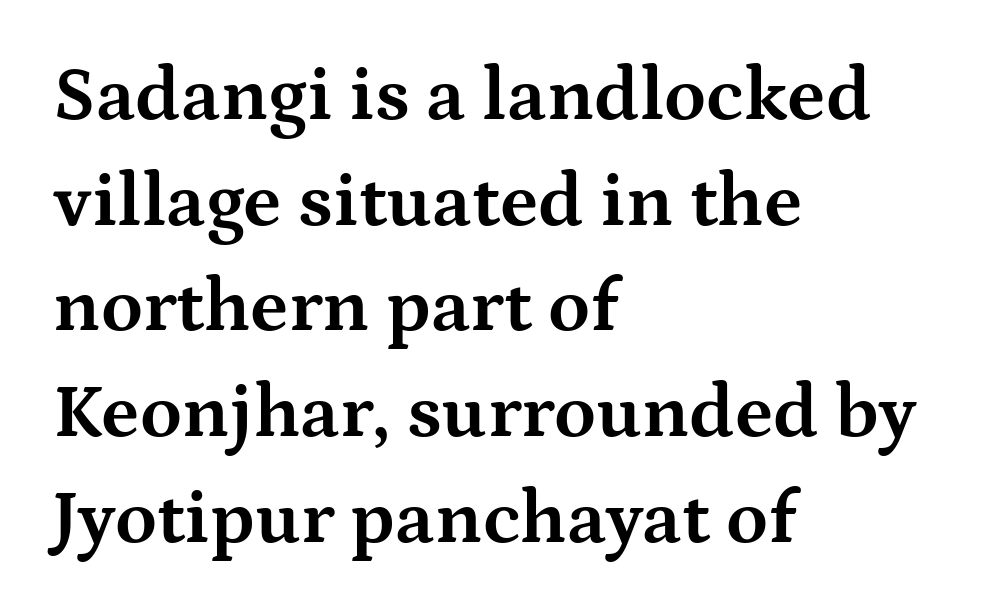
The image shows 76 px bold, wide serif type, upright; set left-aligned, normal line spacing (1.39x), normal letter spacing, not underlined; medium stroke contrast and a medium x-height.
